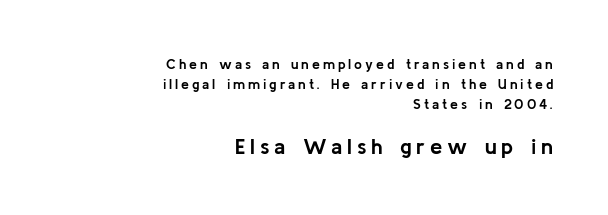
The image shows 22 px bold type, upright; set right-aligned, normal line spacing (1.44x), unusually wide letter spacing (+0.21 em), not underlined; the second (bottom) block is 1.57x larger.
